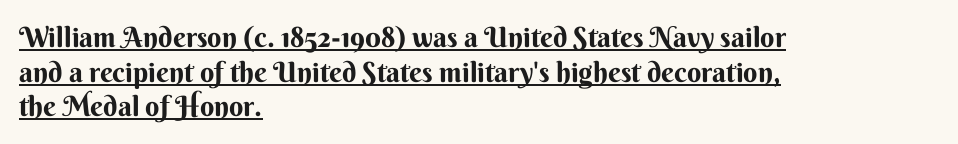
{"serif": "no", "italic": "no", "width": "normal", "stroke_contrast": "medium", "x_height": "small", "monospaced": "no", "underline": "yes", "align": "left", "line_spacing_ratio": 1.24, "letter_spacing": "normal", "letter_spacing_em": 0.0, "glyph_px": 28}
